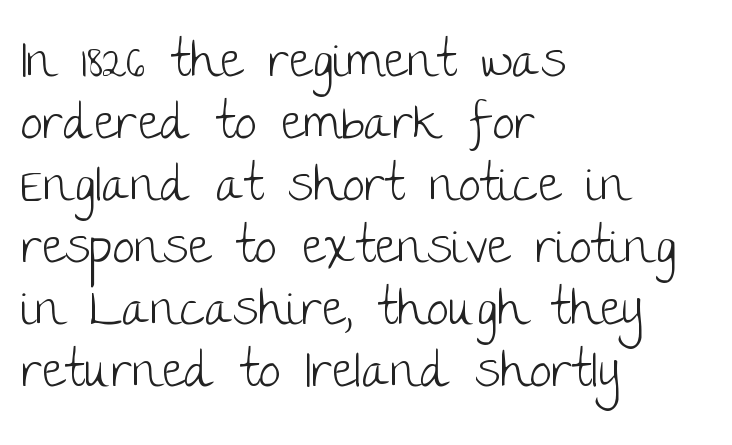
Q: Is the text bold? A: No.
Q: Is the text italic (slanted)? A: No, it is upright.
Q: Is the typeface a serif or a sans-serif typeface? A: Sans-serif.
Q: Is the text underlined? A: No.
Q: How is the paragraph aligned? A: Left-aligned.
Q: Is the spacing between letters normal or unusually wide? A: Normal.
Q: Width (condensed, normal, or wide)? A: Normal.
Q: Stroke contrast? A: Low.
Q: x-height? A: Large.
Q: Monospaced? A: No.
